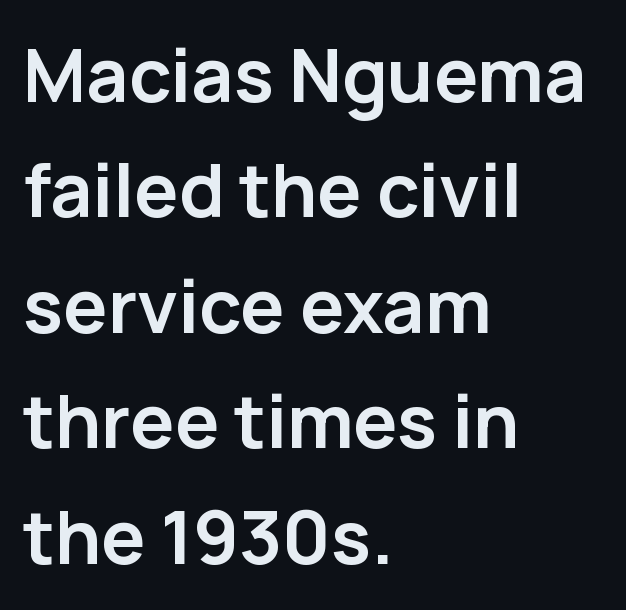
The image shows 74 px semibold sans-serif type, upright; set left-aligned, normal line spacing (1.56x), normal letter spacing, not underlined; low stroke contrast and a medium x-height.
